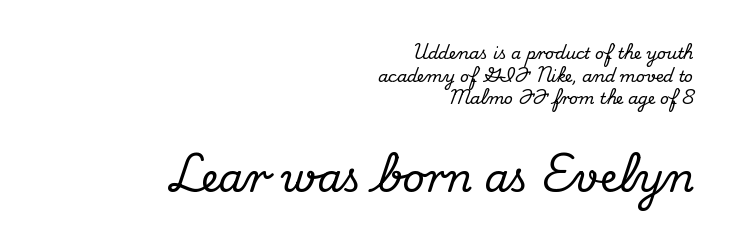
Check the space under the baseline: it is left empty. This rendering employs a face with finishing strokes, i.e., a serif. Reading top to bottom, the characters get bigger at the block break. Alignment: flush right. Here the designer chose a conventional face with non-uniform glyph widths.
